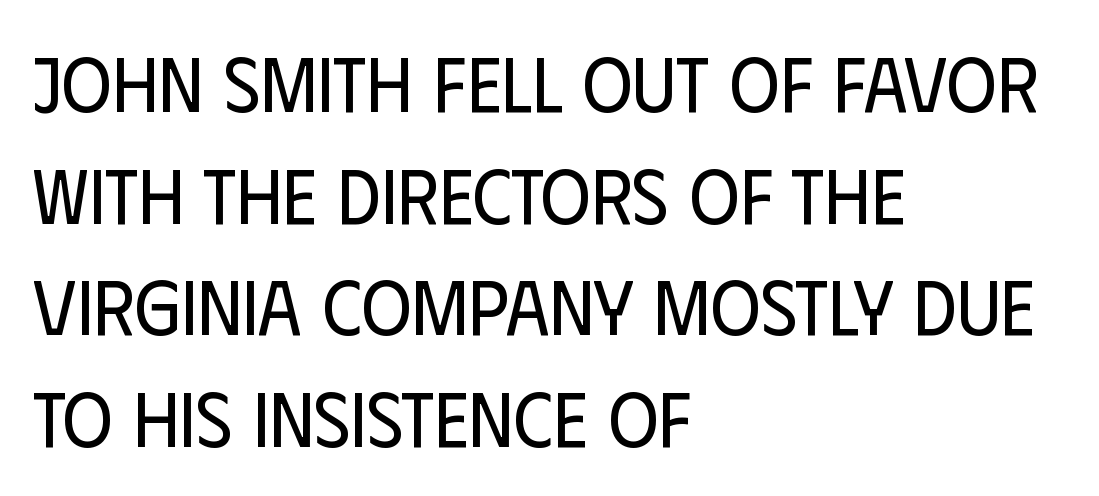
{"serif": "no", "italic": "no", "bold": "no", "weight": "regular", "width": "condensed", "stroke_contrast": "low", "x_height": "large", "monospaced": "no", "underline": "no", "align": "left", "line_spacing": "normal", "line_spacing_ratio": 1.45, "letter_spacing": "normal", "letter_spacing_em": 0.0, "glyph_px": 77}
